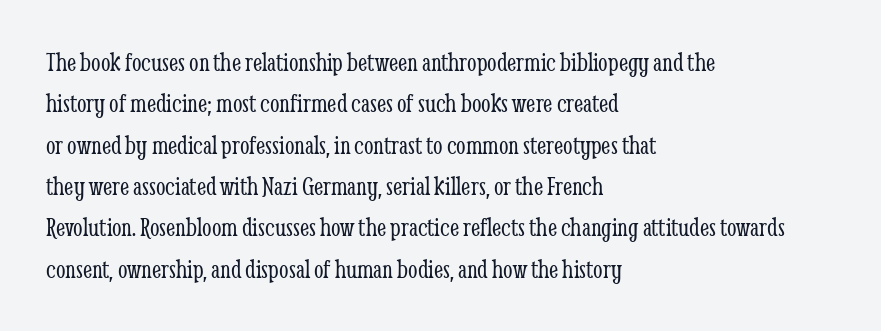
Q: Is the text bold? A: No.
Q: Is the text italic (slanted)? A: No, it is upright.
Q: Is the text underlined? A: No.
Q: How is the paragraph aligned? A: Left-aligned.
Q: Is the spacing between letters normal or unusually wide? A: Normal.
Q: Is the spacing between lines tight, normal or loose? A: Normal.
